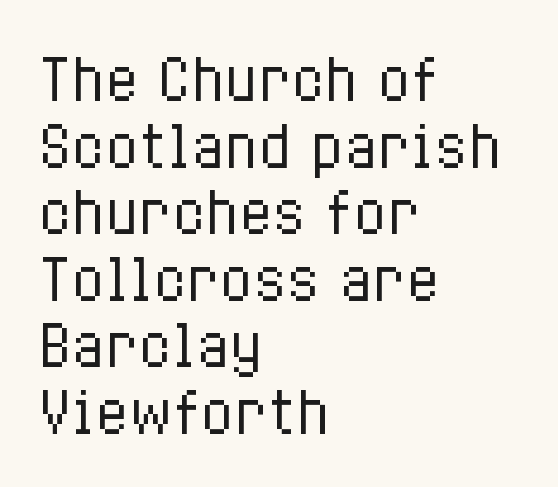
{"italic": "no", "bold": "no", "weight": "regular", "width": "condensed", "stroke_contrast": "low", "x_height": "medium", "monospaced": "no", "underline": "no", "align": "left", "line_spacing_ratio": 1.21, "letter_spacing": "normal", "letter_spacing_em": 0.0, "glyph_px": 55}
